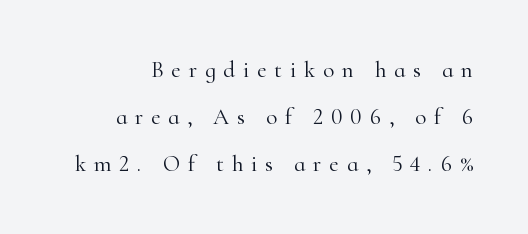
Q: Is the text bold? A: No.
Q: Is the text italic (slanted)? A: No, it is upright.
Q: Is the text underlined? A: No.
Q: Is the spacing between letters normal or unusually wide? A: Unusually wide.
Q: Is the spacing between lines tight, normal or loose? A: Loose.
